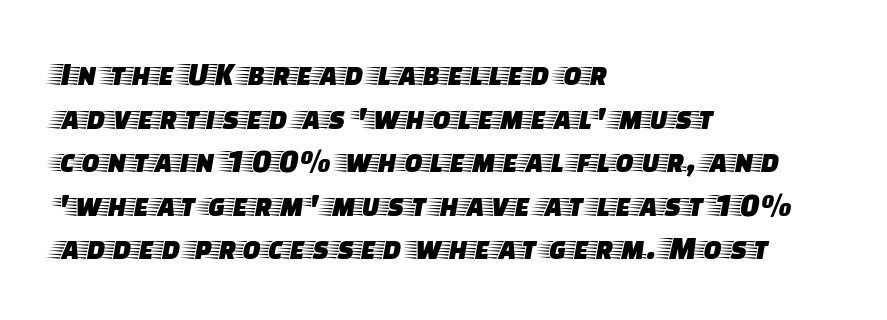
The image shows 34 px wide serif type; set left-aligned, normal line spacing (1.28x), normal letter spacing, not underlined; low stroke contrast and a large x-height.
